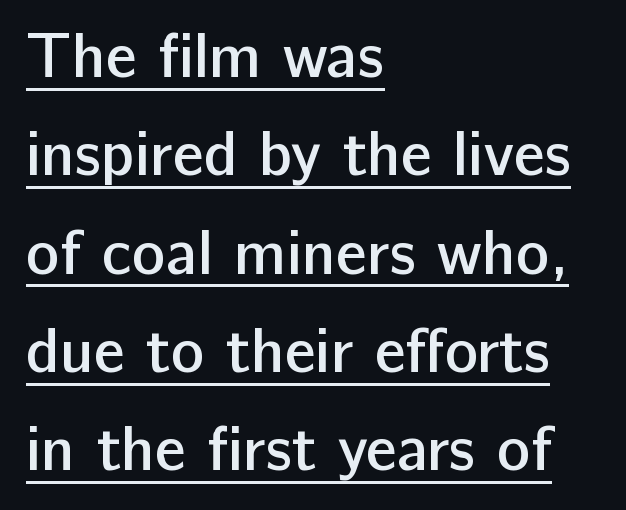
Q: Is the text bold? A: Semi-bold.
Q: Is the text italic (slanted)? A: No, it is upright.
Q: Is the typeface a serif or a sans-serif typeface? A: Sans-serif.
Q: Is the text underlined? A: Yes.
Q: How is the paragraph aligned? A: Left-aligned.
Q: Is the spacing between letters normal or unusually wide? A: Normal.
Q: Is the spacing between lines tight, normal or loose? A: Normal.
Q: Width (condensed, normal, or wide)? A: Normal.
Q: Stroke contrast? A: Low.
Q: x-height? A: Medium.
Q: Monospaced? A: No.
